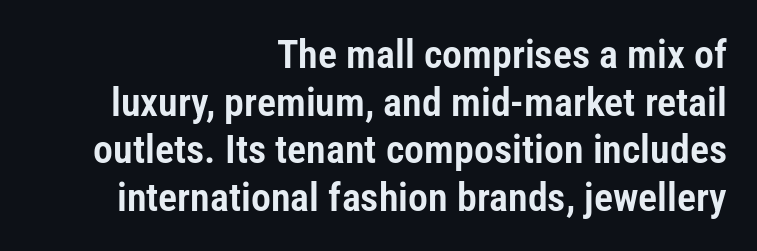
What stands out about the letter spacing? Nothing — it is the standard amount. Is the block centered? No — it sits flush against the right margin. The lettering holds an erect, upright posture throughout. This sample uses a sans-serif face. Only glyphs here, with clear space below each row.
